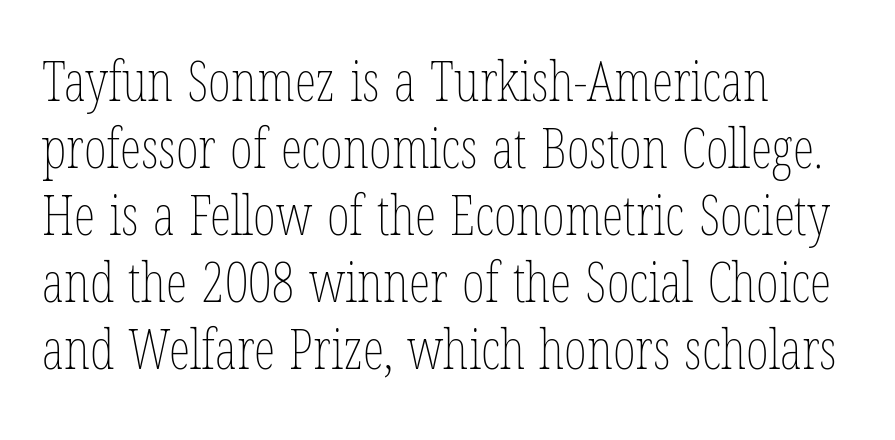
Q: Is the text bold? A: No.
Q: Is the text italic (slanted)? A: No, it is upright.
Q: Is the text underlined? A: No.
Q: How is the paragraph aligned? A: Left-aligned.
Q: Is the spacing between letters normal or unusually wide? A: Normal.
Q: Width (condensed, normal, or wide)? A: Condensed.
Q: Stroke contrast? A: Low.
Q: x-height? A: Medium.
Q: Monospaced? A: No.
